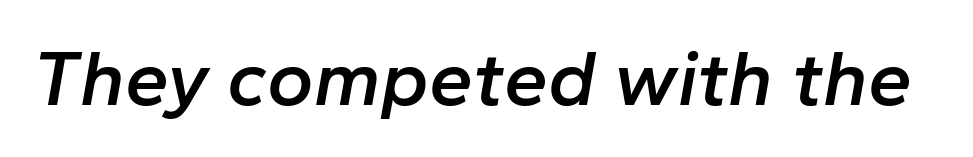
Q: Is the text bold? A: Semi-bold.
Q: Is the text italic (slanted)? A: Yes, it leans right by about 10 degrees.
Q: Is the text underlined? A: No.
Q: Is the spacing between letters normal or unusually wide? A: Normal.
Q: Width (condensed, normal, or wide)? A: Normal.
Q: Stroke contrast? A: Low.
Q: x-height? A: Medium.
Q: Monospaced? A: No.
